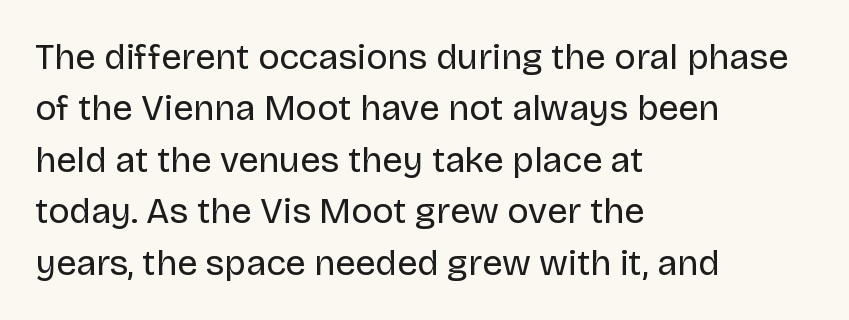
Q: Is the text bold? A: No.
Q: Is the text italic (slanted)? A: No, it is upright.
Q: Is the typeface a serif or a sans-serif typeface? A: Sans-serif.
Q: Is the text underlined? A: No.
Q: How is the paragraph aligned? A: Left-aligned.
Q: Is the spacing between letters normal or unusually wide? A: Normal.
Q: Is the spacing between lines tight, normal or loose? A: Normal.
Q: Width (condensed, normal, or wide)? A: Normal.
Q: Stroke contrast? A: Low.
Q: x-height? A: Large.
Q: Monospaced? A: No.
